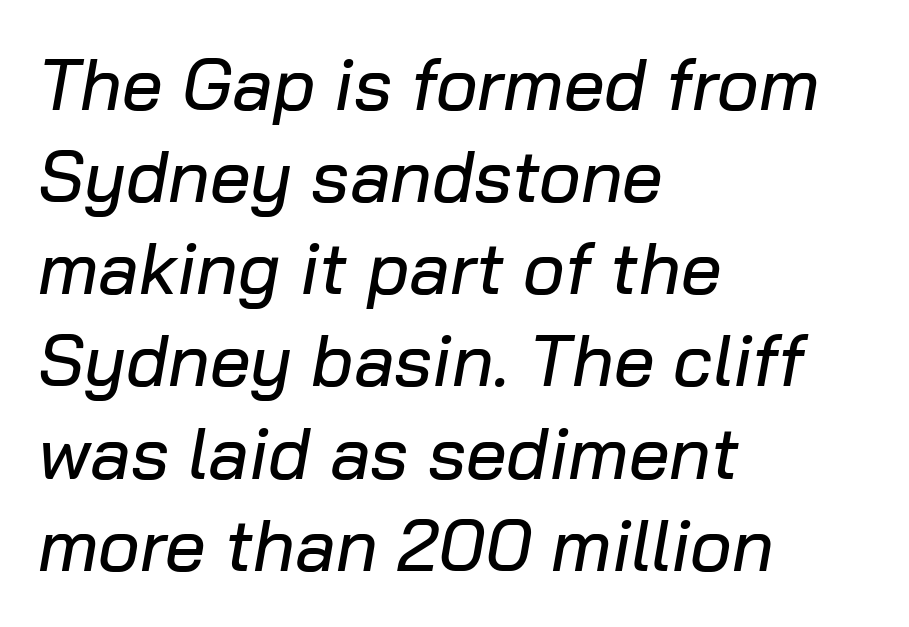
{"italic": "yes", "lean": "right", "slant_degrees": 10, "width": "normal", "stroke_contrast": "low", "x_height": "medium", "monospaced": "no", "underline": "no", "align": "left", "line_spacing": "normal", "line_spacing_ratio": 1.28, "letter_spacing": "normal", "letter_spacing_em": 0.0, "glyph_px": 72}
